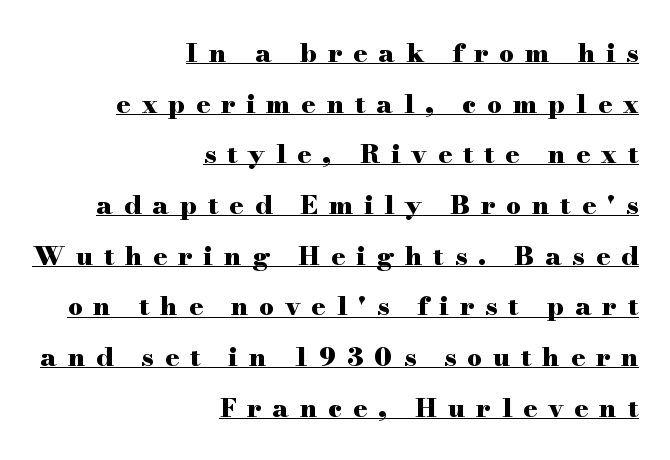
The image shows 26 px bold type, upright; set right-aligned, loose line spacing (1.95x), unusually wide letter spacing (+0.42 em), underlined.
